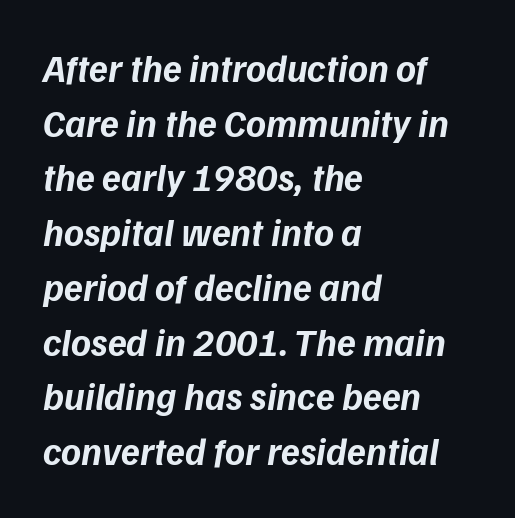
I'd call this a sans setting — the letters go barefoot. Line beginnings align vertically; line endings do not. You'd pick this weight for a headline — it's a proper bold. This sample keeps an unexceptional amount of space between lines.
